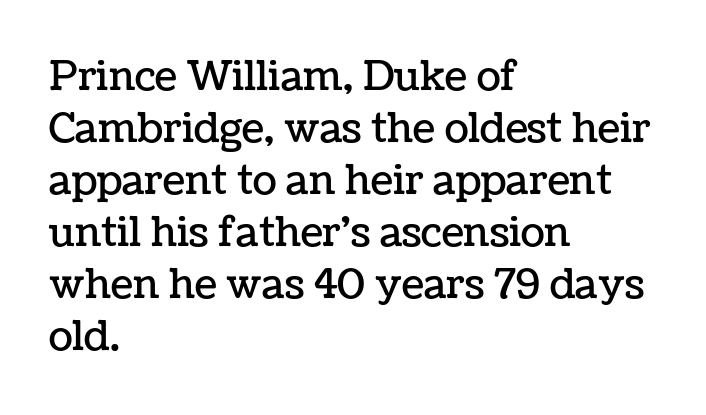
{"italic": "no", "width": "normal", "stroke_contrast": "low", "x_height": "medium", "monospaced": "no", "underline": "no", "align": "left", "line_spacing": "normal", "line_spacing_ratio": 1.3, "letter_spacing": "normal", "letter_spacing_em": 0.0, "glyph_px": 40}
